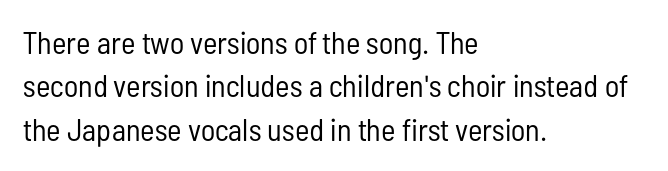
{"serif": "no", "italic": "no", "bold": "no", "weight": "regular", "width": "condensed", "stroke_contrast": "low", "x_height": "medium", "monospaced": "no", "underline": "no", "align": "left", "line_spacing": "normal", "line_spacing_ratio": 1.4, "letter_spacing": "normal", "letter_spacing_em": 0.0, "glyph_px": 31}
